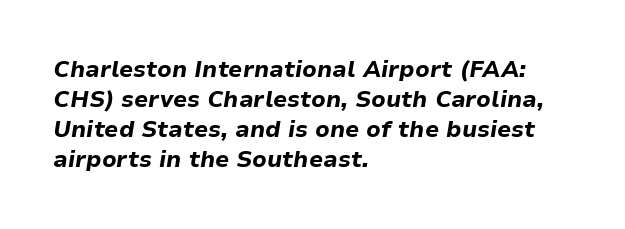
{"italic": "yes", "lean": "right", "slant_degrees": 9, "bold": "yes", "underline": "no", "align": "left", "line_spacing": "normal", "line_spacing_ratio": 1.3, "letter_spacing": "normal", "letter_spacing_em": 0.0, "glyph_px": 23}
